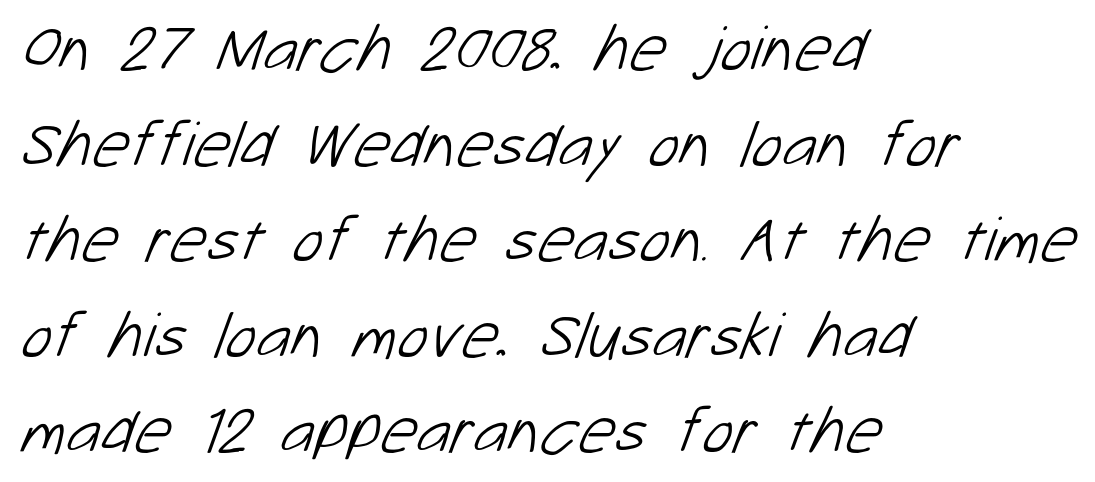
{"serif": "no", "bold": "no", "weight": "light", "width": "normal", "stroke_contrast": "low", "x_height": "medium", "monospaced": "no", "underline": "no", "align": "left", "line_spacing": "normal", "line_spacing_ratio": 1.47, "letter_spacing": "normal", "letter_spacing_em": 0.0, "glyph_px": 65}
